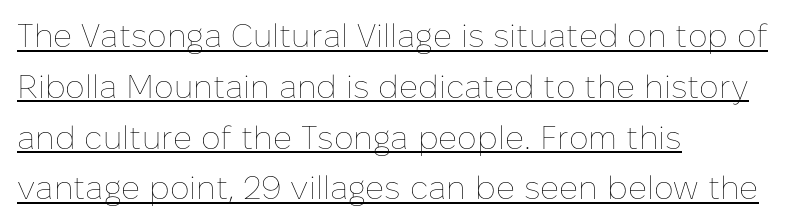
Posture: straight, roman, zero tilt. The face looks like a standard text weight, possibly lighter. A typesetter would call this zero additional tracking. Underlined type. Whoever set this chose a conventional vertical rhythm.
